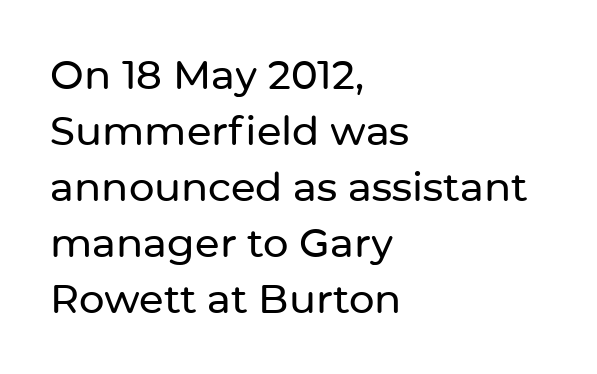
Q: Is the text italic (slanted)? A: No, it is upright.
Q: Is the typeface a serif or a sans-serif typeface? A: Sans-serif.
Q: Is the text underlined? A: No.
Q: How is the paragraph aligned? A: Left-aligned.
Q: Is the spacing between letters normal or unusually wide? A: Normal.
Q: Is the spacing between lines tight, normal or loose? A: Normal.
Q: Width (condensed, normal, or wide)? A: Normal.
Q: Stroke contrast? A: Low.
Q: x-height? A: Medium.
Q: Monospaced? A: No.
